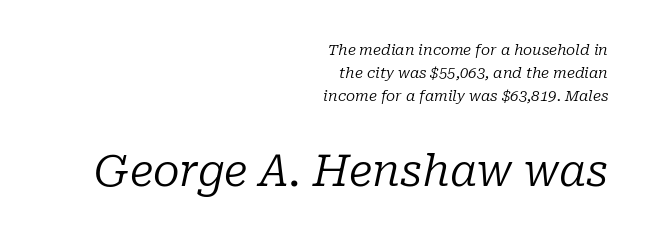
Q: Is the text bold? A: No.
Q: Is the text italic (slanted)? A: Yes, it leans right by about 10 degrees.
Q: Is the typeface a serif or a sans-serif typeface? A: Serif.
Q: Is the text underlined? A: No.
Q: How is the paragraph aligned? A: Right-aligned.
Q: Is the spacing between letters normal or unusually wide? A: Normal.
Q: Is the spacing between lines tight, normal or loose? A: Normal.
Q: Which block of text is set in a larger size, the first (top) or the second (bottom)? A: The second (bottom) one.
Q: Width (condensed, normal, or wide)? A: Normal.
Q: Stroke contrast? A: Low.
Q: x-height? A: Medium.
Q: Monospaced? A: No.
